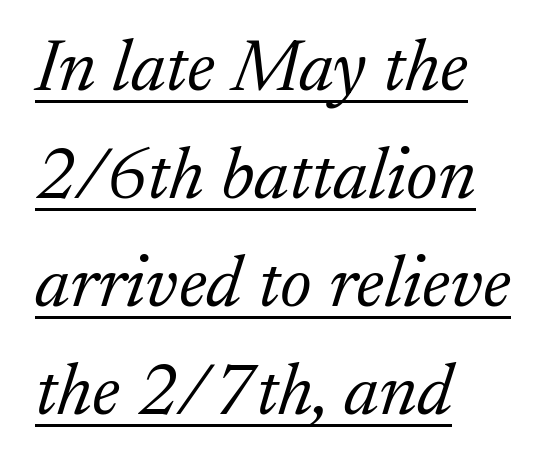
One glance says typical: line gaps are just what's usual. Weight: in the light-to-regular range. What stands out about the letter spacing? Nothing — it is the standard amount. Descenders here cross a horizontal rule under the line. The lines in this sample share a left origin and differ only in where they stop.
